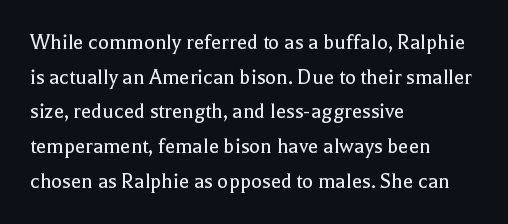
The image shows 23 px text type, upright; set left-aligned, normal line spacing (1.51x), normal letter spacing, not underlined.
